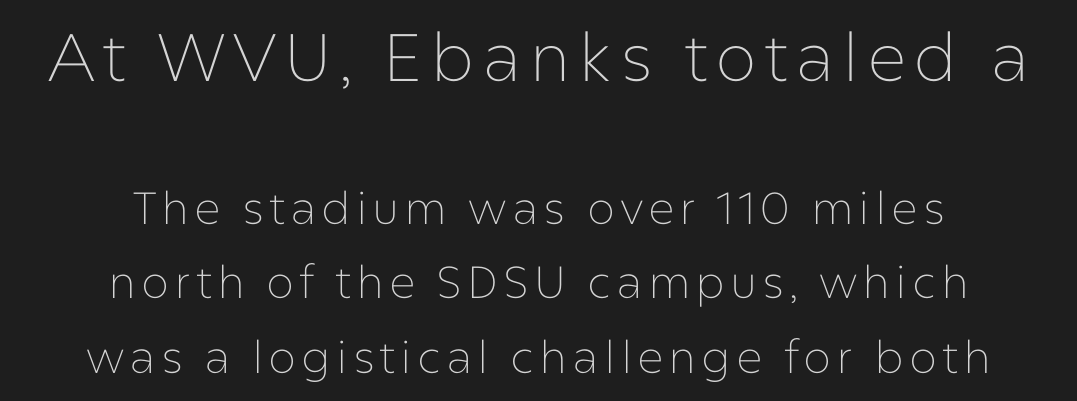
Q: Is the text bold? A: No.
Q: Is the text italic (slanted)? A: No, it is upright.
Q: Is the typeface a serif or a sans-serif typeface? A: Sans-serif.
Q: Is the text underlined? A: No.
Q: How is the paragraph aligned? A: Centered.
Q: Is the spacing between lines tight, normal or loose? A: Normal.
Q: Which block of text is set in a larger size, the first (top) or the second (bottom)? A: The first (top) one.
Q: Width (condensed, normal, or wide)? A: Normal.
Q: Stroke contrast? A: Low.
Q: x-height? A: Medium.
Q: Monospaced? A: No.
